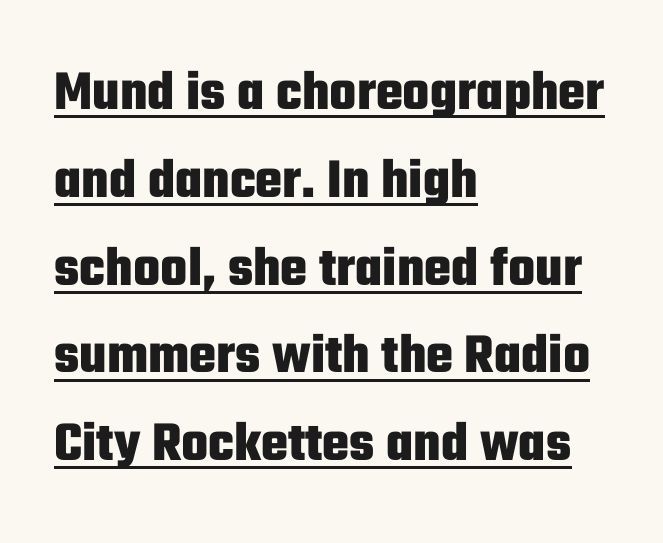
Q: Is the text bold? A: Yes.
Q: Is the text italic (slanted)? A: No, it is upright.
Q: Is the typeface a serif or a sans-serif typeface? A: Sans-serif.
Q: Is the text underlined? A: Yes.
Q: How is the paragraph aligned? A: Left-aligned.
Q: Is the spacing between letters normal or unusually wide? A: Normal.
Q: Is the spacing between lines tight, normal or loose? A: Normal.
Q: Width (condensed, normal, or wide)? A: Condensed.
Q: Stroke contrast? A: Low.
Q: x-height? A: Medium.
Q: Monospaced? A: No.
